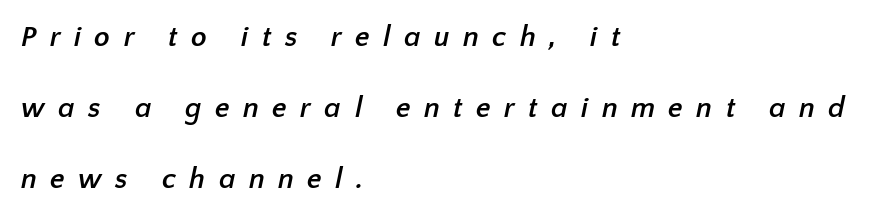
The image shows 29 px semibold sans-serif type; set left-aligned, loose line spacing (2.44x), unusually wide letter spacing (+0.46 em), not underlined; low stroke contrast and a medium x-height.
